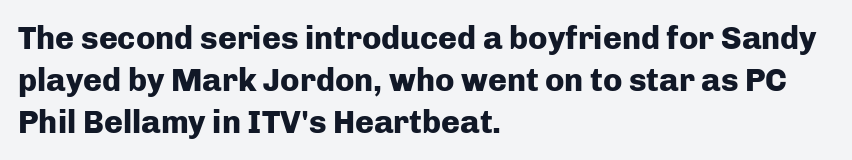
Q: Is the text bold? A: Yes.
Q: Is the text italic (slanted)? A: No, it is upright.
Q: Is the typeface a serif or a sans-serif typeface? A: Sans-serif.
Q: Is the text underlined? A: No.
Q: How is the paragraph aligned? A: Left-aligned.
Q: Is the spacing between letters normal or unusually wide? A: Normal.
Q: Is the spacing between lines tight, normal or loose? A: Normal.
Q: Width (condensed, normal, or wide)? A: Normal.
Q: Stroke contrast? A: Low.
Q: x-height? A: Medium.
Q: Monospaced? A: No.
